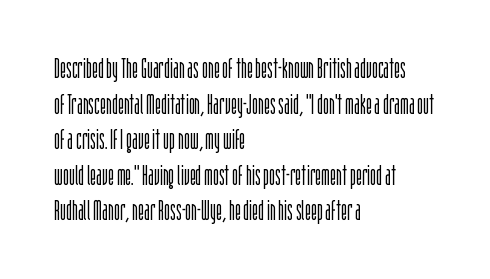
Is there any slant? The stems are plumb. The rendering keeps characters at their native spacing. Summary of weight: not heavy and not bold. These lines are rendered in a variable-pitch font.
